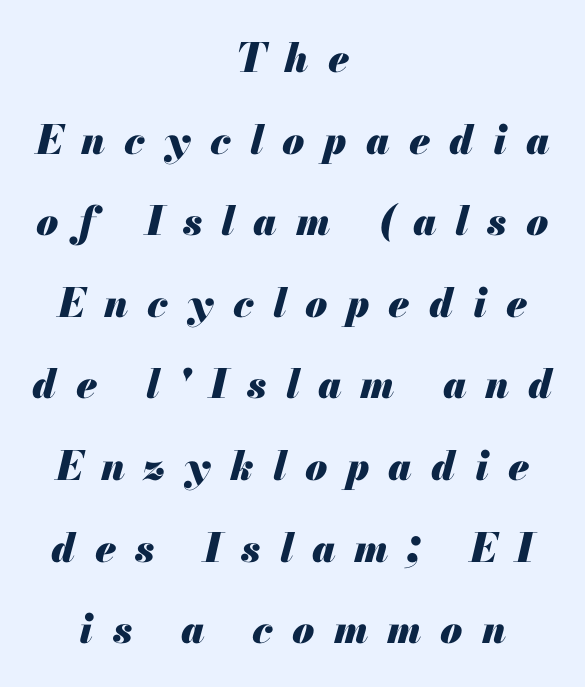
Q: Is the text bold? A: Yes.
Q: Is the text italic (slanted)? A: Yes, it leans right by about 13 degrees.
Q: Is the text underlined? A: No.
Q: How is the paragraph aligned? A: Centered.
Q: Is the spacing between letters normal or unusually wide? A: Unusually wide.
Q: Is the spacing between lines tight, normal or loose? A: Loose.
Q: Width (condensed, normal, or wide)? A: Normal.
Q: Stroke contrast? A: Medium.
Q: x-height? A: Small.
Q: Monospaced? A: No.
